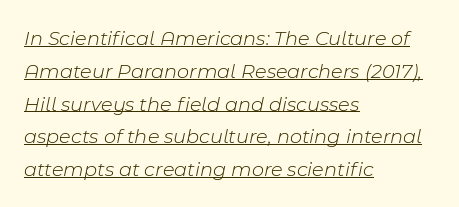
Compared with typical body copy, the letter spacing here is the same. Stems and bowls with no extra thickness — not bold. Characters are canted at an angle relative to the baseline's perpendicular. The rendering uses a moderate line-height, typical for paragraphs. Horizontally, the lines are justified to the leading edge only. The rendered words wear a rule along their underside.
